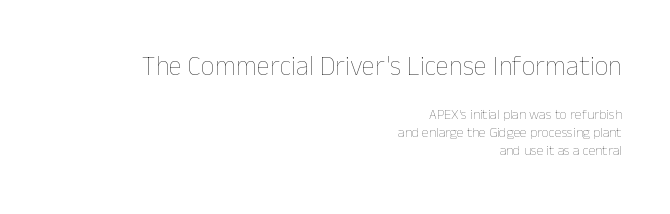
Q: Is the text bold? A: No.
Q: Is the text italic (slanted)? A: No, it is upright.
Q: Is the text underlined? A: No.
Q: How is the paragraph aligned? A: Right-aligned.
Q: Is the spacing between letters normal or unusually wide? A: Normal.
Q: Is the spacing between lines tight, normal or loose? A: Normal.
Q: Which block of text is set in a larger size, the first (top) or the second (bottom)? A: The first (top) one.
